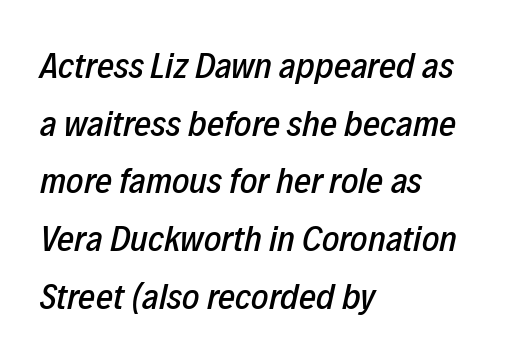
Q: Is the text italic (slanted)? A: Yes, it leans right by about 12 degrees.
Q: Is the text underlined? A: No.
Q: How is the paragraph aligned? A: Left-aligned.
Q: Is the spacing between letters normal or unusually wide? A: Normal.
Q: Is the spacing between lines tight, normal or loose? A: Normal.
Q: Width (condensed, normal, or wide)? A: Condensed.
Q: Stroke contrast? A: Low.
Q: x-height? A: Medium.
Q: Monospaced? A: No.
